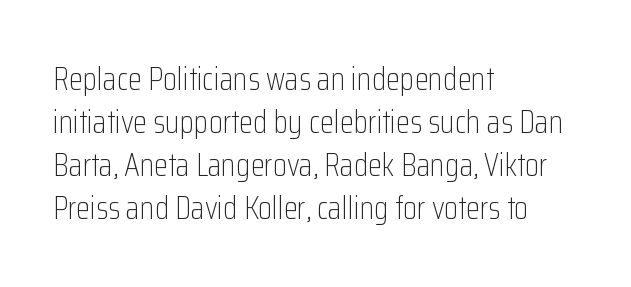
{"serif": "no", "italic": "no", "bold": "no", "weight": "light", "width": "condensed", "stroke_contrast": "low", "x_height": "medium", "monospaced": "no", "underline": "no", "align": "left", "line_spacing": "normal", "line_spacing_ratio": 1.34, "letter_spacing": "normal", "letter_spacing_em": 0.0, "glyph_px": 32}
